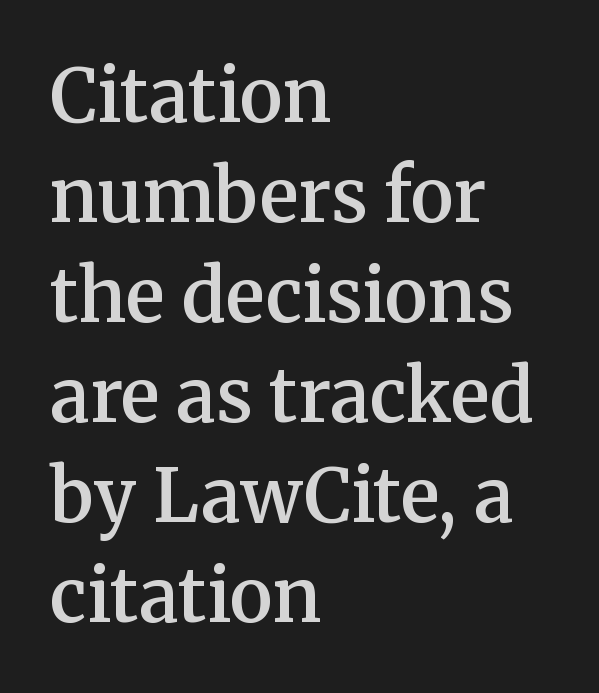
Q: Is the text bold? A: Semi-bold.
Q: Is the text italic (slanted)? A: No, it is upright.
Q: Is the typeface a serif or a sans-serif typeface? A: Serif.
Q: Is the text underlined? A: No.
Q: How is the paragraph aligned? A: Left-aligned.
Q: Is the spacing between letters normal or unusually wide? A: Normal.
Q: Is the spacing between lines tight, normal or loose? A: Normal.
Q: Width (condensed, normal, or wide)? A: Normal.
Q: Stroke contrast? A: Medium.
Q: x-height? A: Medium.
Q: Monospaced? A: No.
